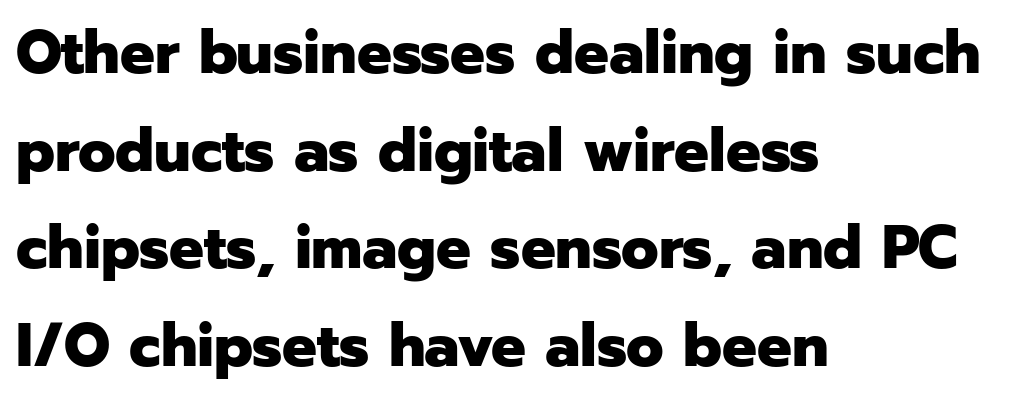
The image shows 61 px heavy sans-serif type, upright; set left-aligned, normal line spacing (1.6x), normal letter spacing, not underlined; low stroke contrast and a medium x-height.
